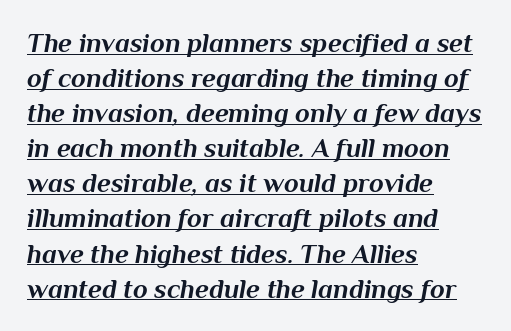
Honestly, the letter spacing is just normal — you wouldn't notice it. Plenty of ink on the page — the face is bold. Looking at the ascenders, they clearly lean. This sample keeps an unexceptional amount of space between lines. The rendered words wear a rule along their underside.
